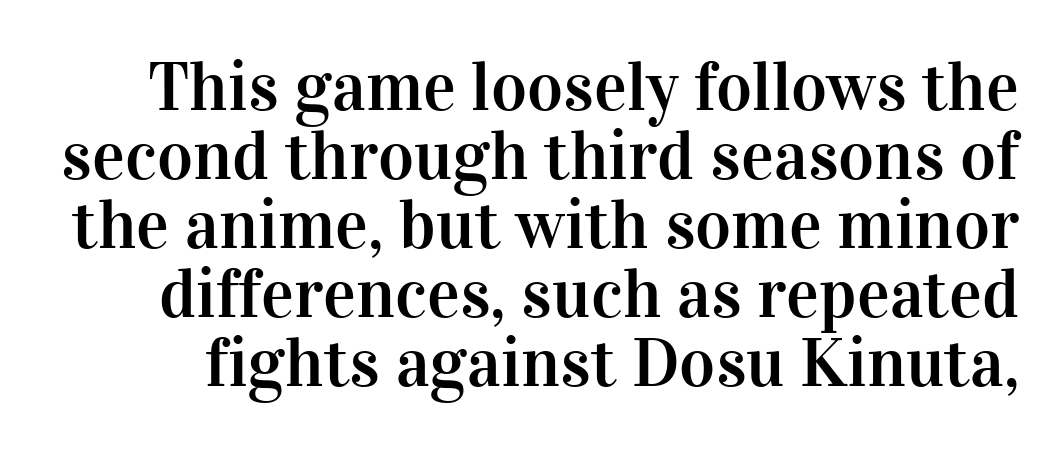
Q: Is the text italic (slanted)? A: No, it is upright.
Q: Is the typeface a serif or a sans-serif typeface? A: Serif.
Q: Is the text underlined? A: No.
Q: Is the spacing between letters normal or unusually wide? A: Normal.
Q: Is the spacing between lines tight, normal or loose? A: Tight.
Q: Width (condensed, normal, or wide)? A: Normal.
Q: Stroke contrast? A: High.
Q: x-height? A: Medium.
Q: Monospaced? A: No.
